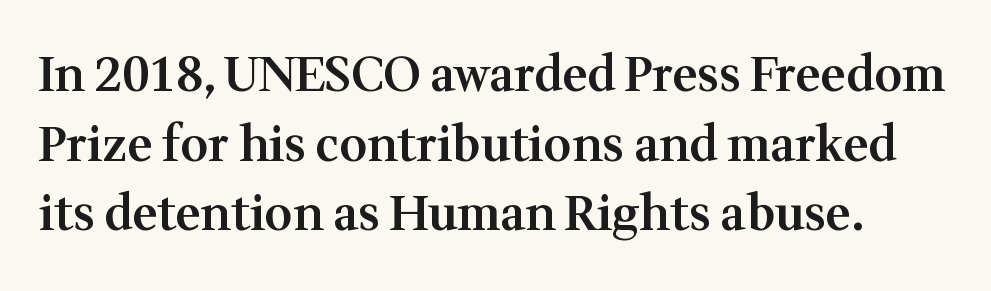
Q: Is the text bold? A: Semi-bold.
Q: Is the text italic (slanted)? A: No, it is upright.
Q: Is the typeface a serif or a sans-serif typeface? A: Serif.
Q: Is the text underlined? A: No.
Q: Is the spacing between letters normal or unusually wide? A: Normal.
Q: Is the spacing between lines tight, normal or loose? A: Normal.
Q: Width (condensed, normal, or wide)? A: Normal.
Q: Stroke contrast? A: Medium.
Q: x-height? A: Medium.
Q: Monospaced? A: No.
